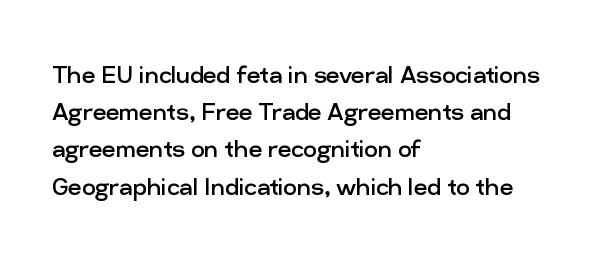
The image shows 30 px regular-weight sans-serif type, upright; set left-aligned, line spacing 1.24x, normal letter spacing, not underlined; low stroke contrast and a medium x-height.
